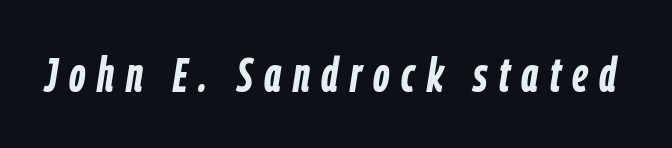
The letters advance in unequal steps, a hallmark of proportional type. Spacing between characters has been opened up far beyond the box default. This rendering features lettering with no underline. The face used here has a pronounced slope to its letters.
